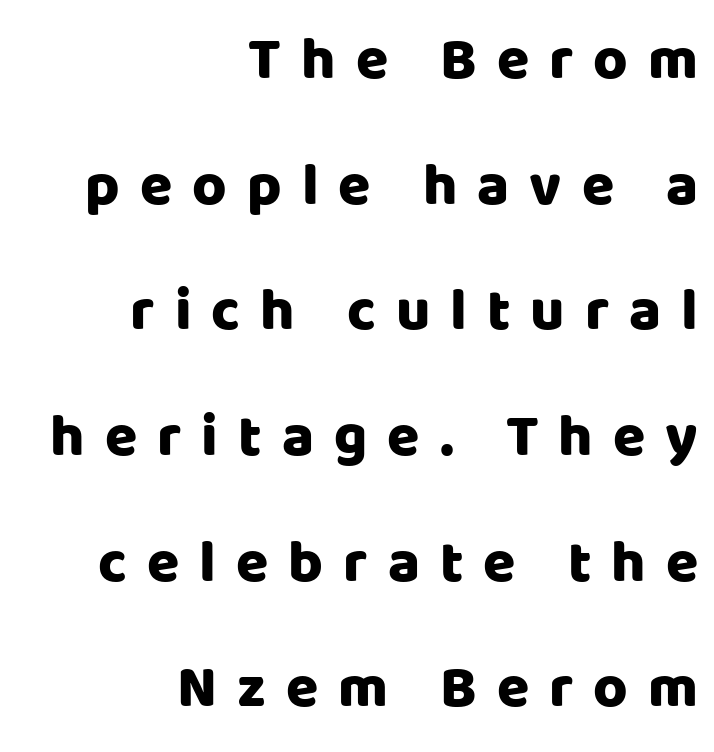
A flush-right, rag-left setting is used for this passage. Note the varied advance widths — an 'i' is clearly narrower than an 'm'. This is the regular roman posture of the typeface. Nothing sits at the stroke ends, so this counts as sans-serif. Loosely led — the rows are spread out.
